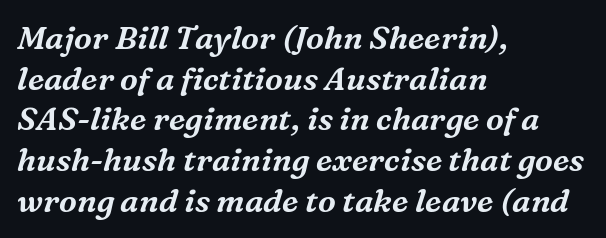
{"serif": "yes", "italic": "yes", "lean": "right", "slant_degrees": 16, "width": "normal", "stroke_contrast": "medium", "x_height": "medium", "monospaced": "no", "underline": "no", "align": "left", "line_spacing": "normal", "line_spacing_ratio": 1.27, "letter_spacing": "normal", "letter_spacing_em": 0.0, "glyph_px": 32}
